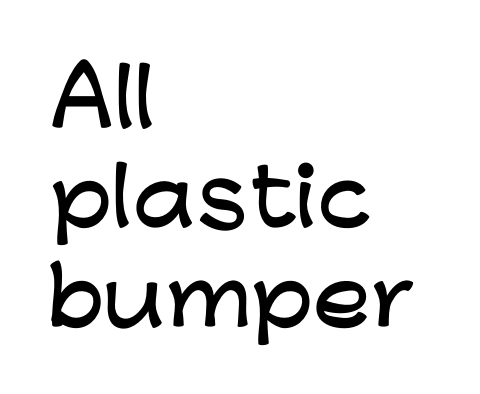
Students, observe: this is what conventionally led text looks like. Tracking value appears to be zero — textbook default spacing. If you drew a line through each stem, it would be perfectly vertical. Regarding serifs, this sample does without them. Is this a fixed-width face? No — the glyphs have proportional, varying widths. Typeset ragged right — the left edge is the straight one.
